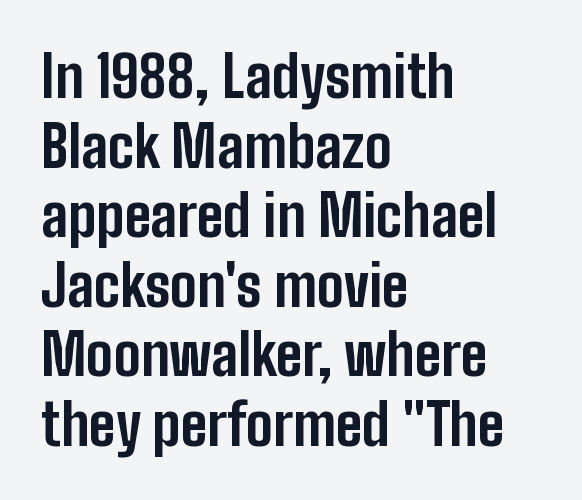
The image shows 57 px bold, condensed sans-serif type, upright; set left-aligned, line spacing 1.22x, normal letter spacing, not underlined; low stroke contrast and a medium x-height.
